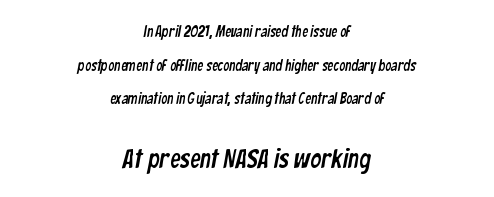
Reading down the column, the eye jumps a long way to each next line. Reading top to bottom, the characters get bigger at the block break. The horizontal fit of the characters is conventional and even. Leftover space on each line is divided equally before and after the words. A bare baseline throughout the passage.
